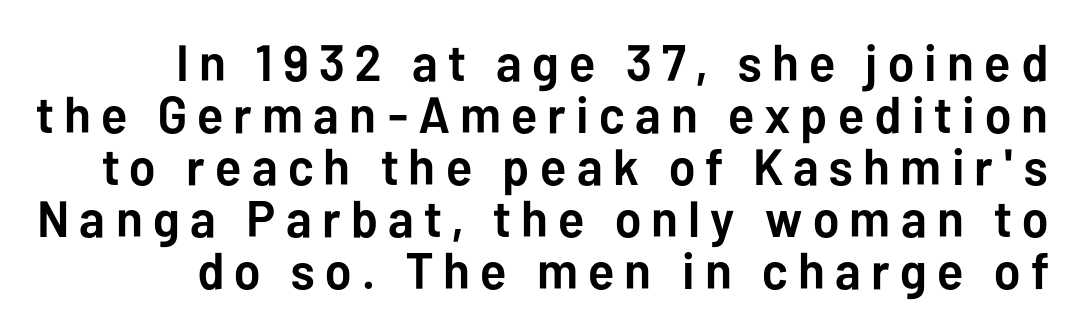
The image shows 51 px semibold sans-serif type, upright; set tight line spacing (1.02x), unusually wide letter spacing (+0.2 em), not underlined; low stroke contrast and a medium x-height.
